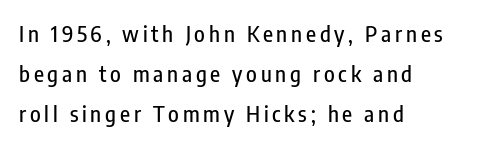
Q: Is the text italic (slanted)? A: No, it is upright.
Q: Is the text underlined? A: No.
Q: How is the paragraph aligned? A: Left-aligned.
